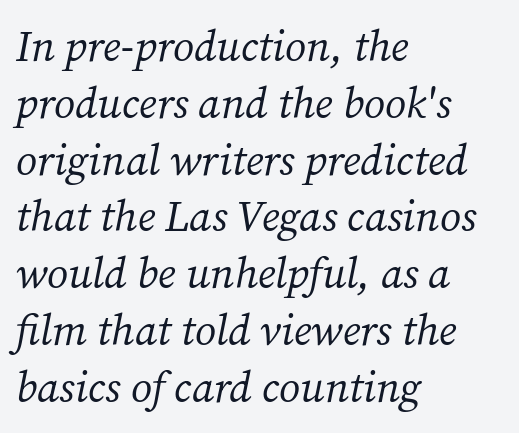
The image shows 43 px regular-weight serif type, italic (leaning right); set left-aligned, normal line spacing (1.32x), normal letter spacing, not underlined; medium stroke contrast and a medium x-height.
